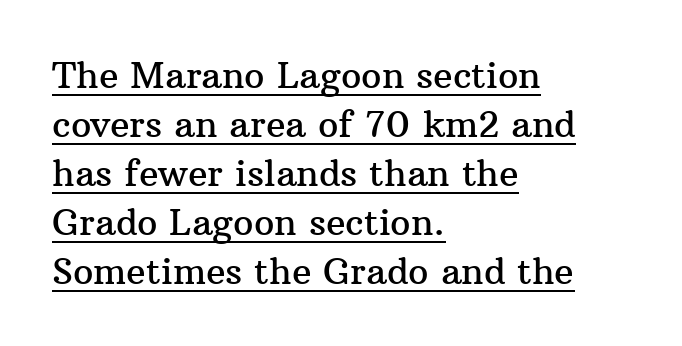
The image shows 36 px serif type, upright; set left-aligned, normal line spacing (1.36x), normal letter spacing, underlined; medium stroke contrast and a medium x-height.
